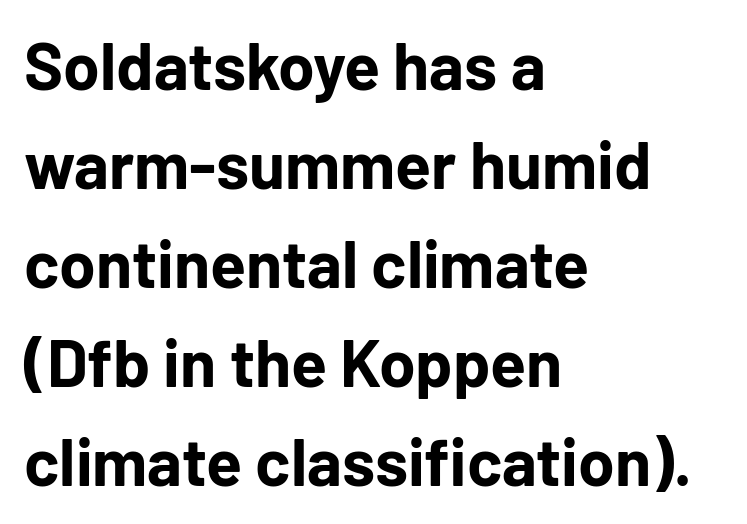
Q: Is the text bold? A: Yes.
Q: Is the text italic (slanted)? A: No, it is upright.
Q: Is the typeface a serif or a sans-serif typeface? A: Sans-serif.
Q: Is the text underlined? A: No.
Q: How is the paragraph aligned? A: Left-aligned.
Q: Is the spacing between letters normal or unusually wide? A: Normal.
Q: Is the spacing between lines tight, normal or loose? A: Normal.
Q: Width (condensed, normal, or wide)? A: Normal.
Q: Stroke contrast? A: Low.
Q: x-height? A: Medium.
Q: Monospaced? A: No.
